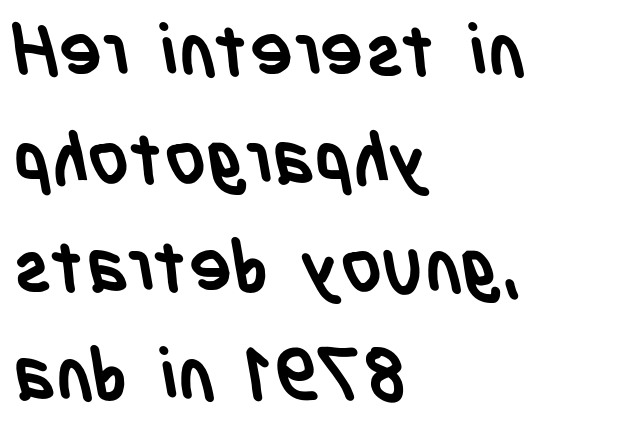
{"serif": "no", "bold": "yes", "weight": "semibold", "width": "condensed", "stroke_contrast": "low", "x_height": "large", "monospaced": "no", "underline": "no", "align": "left", "line_spacing": "normal", "line_spacing_ratio": 1.5, "letter_spacing": "normal", "letter_spacing_em": 0.0, "glyph_px": 72}
